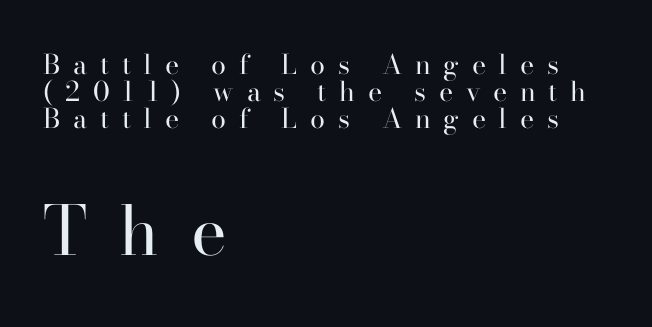
Q: Is the text bold? A: No.
Q: Is the text italic (slanted)? A: No, it is upright.
Q: Is the typeface a serif or a sans-serif typeface? A: Serif.
Q: Is the text underlined? A: No.
Q: How is the paragraph aligned? A: Left-aligned.
Q: Is the spacing between letters normal or unusually wide? A: Unusually wide.
Q: Is the spacing between lines tight, normal or loose? A: Tight.
Q: Which block of text is set in a larger size, the first (top) or the second (bottom)? A: The second (bottom) one.
Q: Width (condensed, normal, or wide)? A: Normal.
Q: Stroke contrast? A: High.
Q: x-height? A: Small.
Q: Monospaced? A: No.
